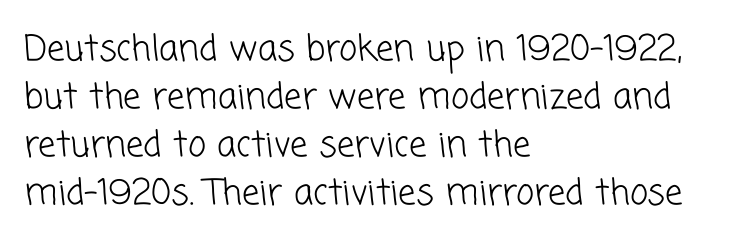
Q: Is the text bold? A: No.
Q: Is the typeface a serif or a sans-serif typeface? A: Sans-serif.
Q: Is the text underlined? A: No.
Q: How is the paragraph aligned? A: Left-aligned.
Q: Is the spacing between letters normal or unusually wide? A: Normal.
Q: Is the spacing between lines tight, normal or loose? A: Normal.
Q: Width (condensed, normal, or wide)? A: Normal.
Q: Stroke contrast? A: Low.
Q: x-height? A: Medium.
Q: Monospaced? A: No.
